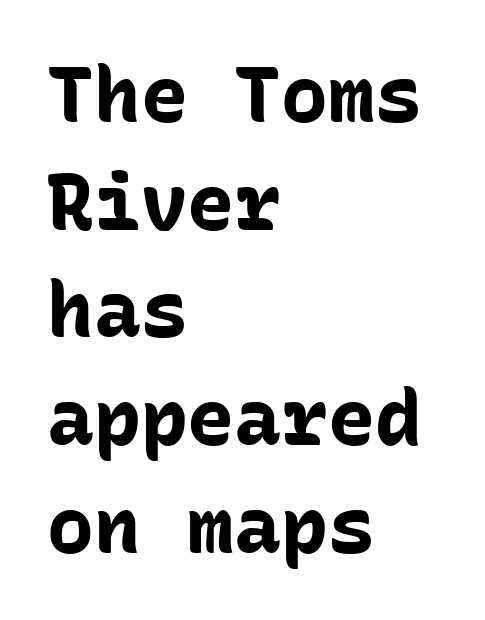
Pretty heavy lettering here — definitely bold. The designer went with a sans here, leaving each stem footless. The face used here is monospaced, like something from a code editor. If you measured baseline to baseline, you'd find a middling distance.
